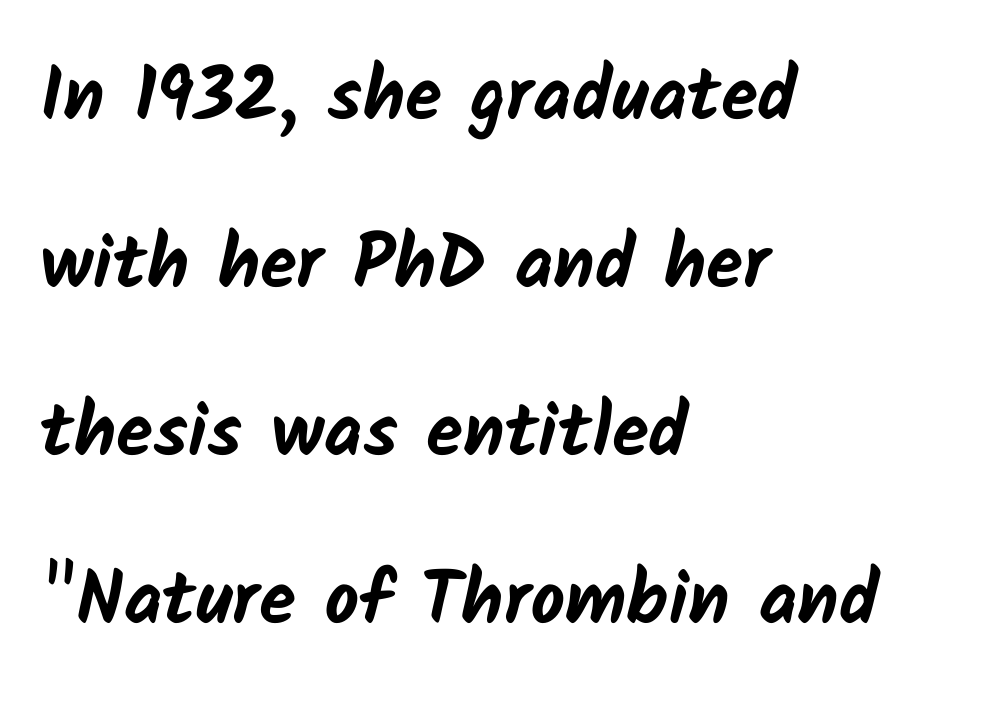
The image shows 75 px bold sans-serif type; set left-aligned, loose line spacing (2.24x), normal letter spacing, not underlined; low stroke contrast and a medium x-height.
